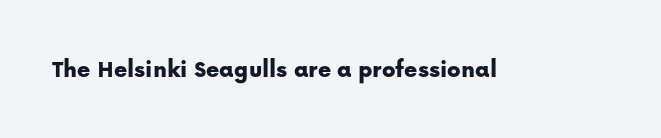
{"italic": "no", "underline": "no", "letter_spacing": "normal", "letter_spacing_em": 0.0, "glyph_px": 25}
